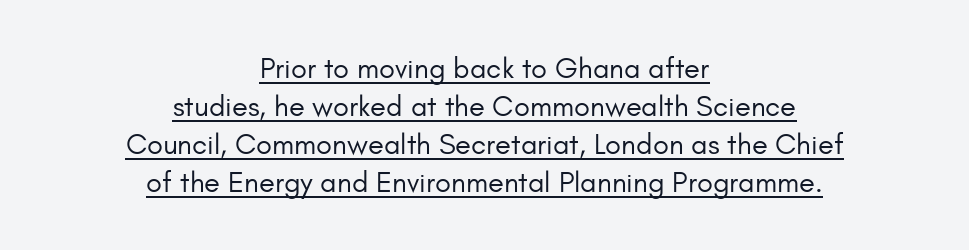
The image shows 29 px regular-weight sans-serif type, upright; set centered, normal line spacing (1.31x), normal letter spacing, underlined; low stroke contrast and a small x-height.
